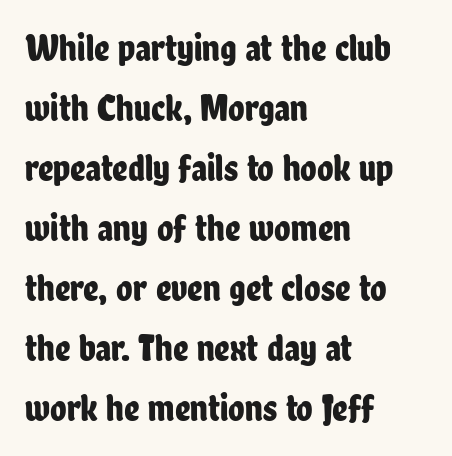
Q: Is the text italic (slanted)? A: No, it is upright.
Q: Is the typeface a serif or a sans-serif typeface? A: Sans-serif.
Q: Is the text underlined? A: No.
Q: How is the paragraph aligned? A: Left-aligned.
Q: Is the spacing between letters normal or unusually wide? A: Normal.
Q: Is the spacing between lines tight, normal or loose? A: Normal.
Q: Width (condensed, normal, or wide)? A: Condensed.
Q: Stroke contrast? A: Low.
Q: x-height? A: Medium.
Q: Monospaced? A: No.
